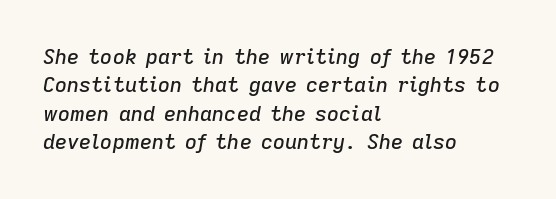
Q: Is the text italic (slanted)? A: Yes, it leans right by about 9 degrees.
Q: Is the text underlined? A: No.
Q: How is the paragraph aligned? A: Left-aligned.
Q: Is the spacing between letters normal or unusually wide? A: Normal.
Q: Is the spacing between lines tight, normal or loose? A: Normal.
